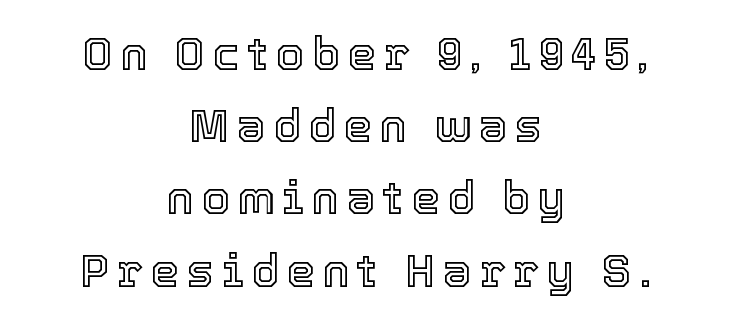
Q: Is the text italic (slanted)? A: No, it is upright.
Q: Is the text underlined? A: No.
Q: How is the paragraph aligned? A: Centered.
Q: Is the spacing between lines tight, normal or loose? A: Normal.
Q: Width (condensed, normal, or wide)? A: Normal.
Q: x-height? A: Medium.
Q: Monospaced? A: No.
